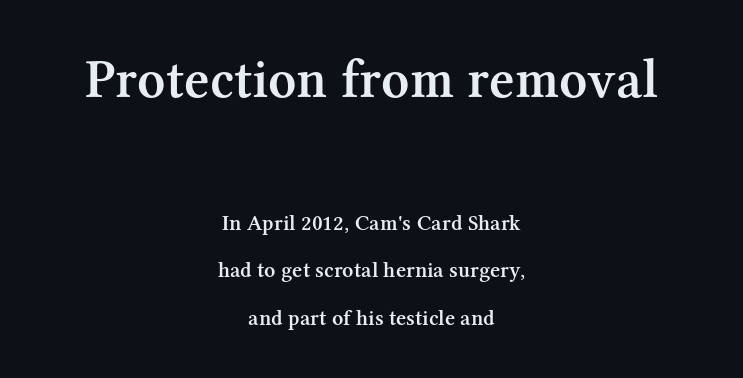
Q: Is the text bold? A: Semi-bold.
Q: Is the text italic (slanted)? A: No, it is upright.
Q: Is the typeface a serif or a sans-serif typeface? A: Serif.
Q: Is the text underlined? A: No.
Q: How is the paragraph aligned? A: Centered.
Q: Is the spacing between letters normal or unusually wide? A: Normal.
Q: Is the spacing between lines tight, normal or loose? A: Loose.
Q: Which block of text is set in a larger size, the first (top) or the second (bottom)? A: The first (top) one.
Q: Width (condensed, normal, or wide)? A: Normal.
Q: Stroke contrast? A: Medium.
Q: x-height? A: Medium.
Q: Monospaced? A: No.
